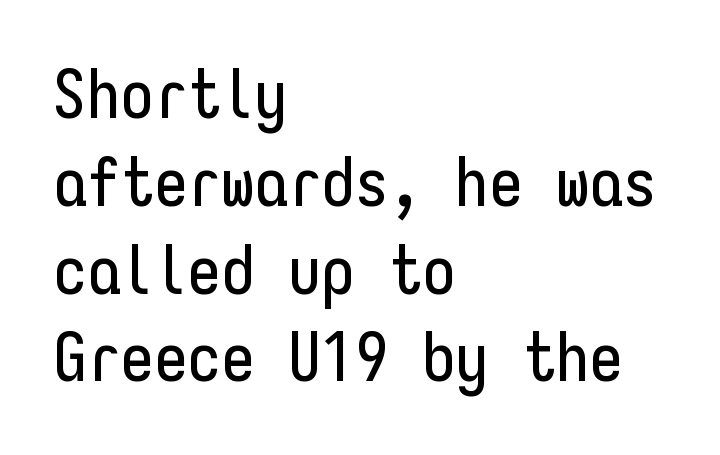
The image shows 67 px condensed sans-serif type, upright, monospaced; set left-aligned, normal line spacing (1.31x), normal letter spacing, not underlined; low stroke contrast and a medium x-height.
